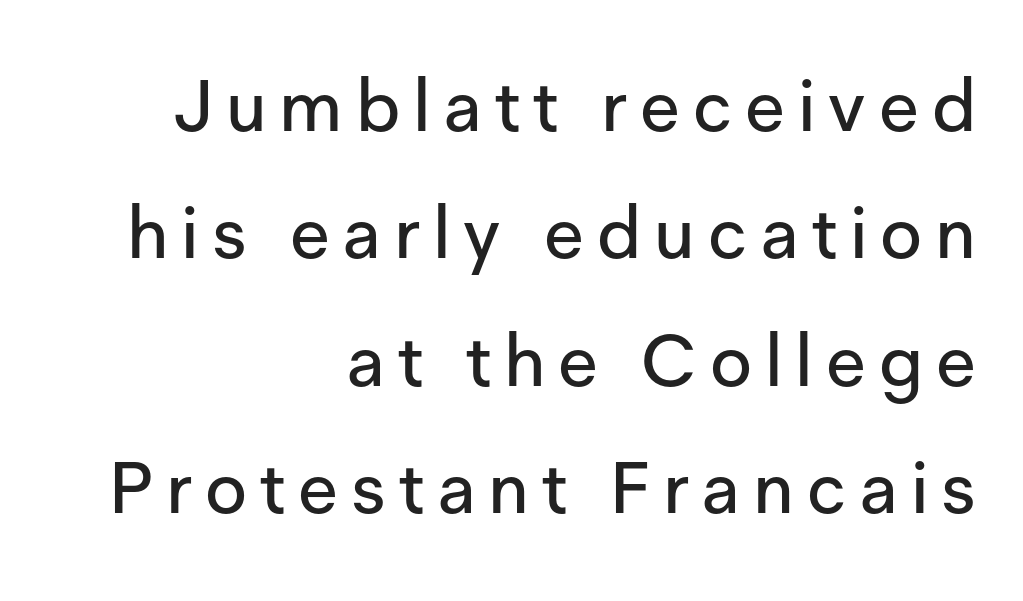
If you drew a ruler down the right edge, every line would touch it. A sans-serif font was chosen for this passage. Each letter keeps its own natural width here, so spacing adapts to shape. The passage shown is not underscored anywhere. This is the regular roman posture of the typeface.
